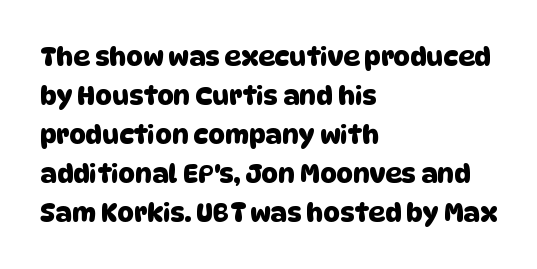
{"underline": "no", "align": "left", "line_spacing": "normal", "line_spacing_ratio": 1.5, "letter_spacing": "normal", "letter_spacing_em": 0.0, "glyph_px": 26}
